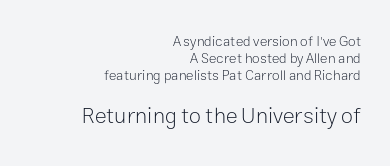
Right-aligned paragraph, ragged on the left. This is roman type, the default non-slanted kind. The strokes carry an ordinary text weight at most. A bare baseline throughout the passage.
